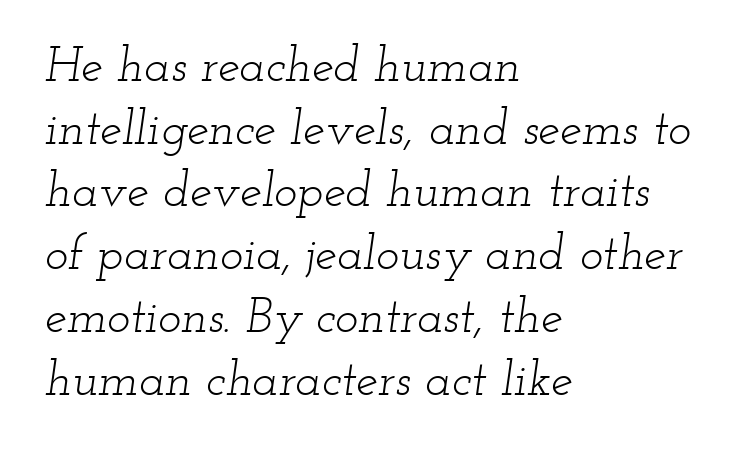
The image shows 49 px light, wide serif type, italic (leaning right); set left-aligned, normal line spacing (1.28x), normal letter spacing, not underlined; low stroke contrast and a small x-height.
